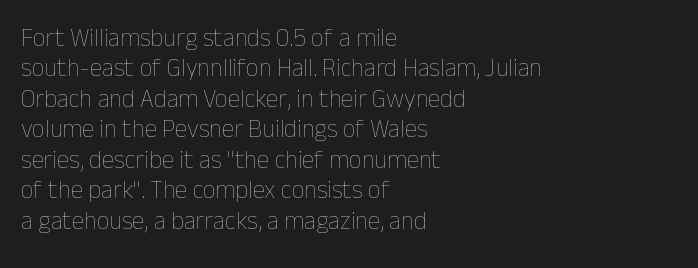
The image shows 25 px text type, upright; set left-aligned, line spacing 1.22x, normal letter spacing, not underlined.
